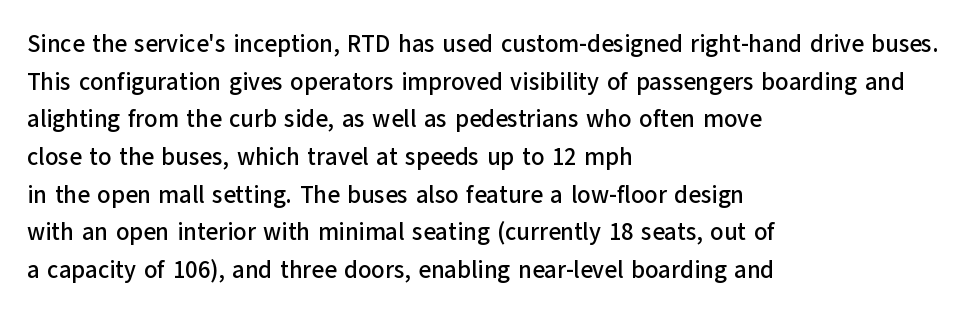
Students, observe: this is what conventionally led text looks like. When letters stand straight like this, we call the style roman or upright. Horizontally, the lines are justified to the leading edge only. The type is set solid horizontally, with unmodified tracking. The baseline area is clear.
